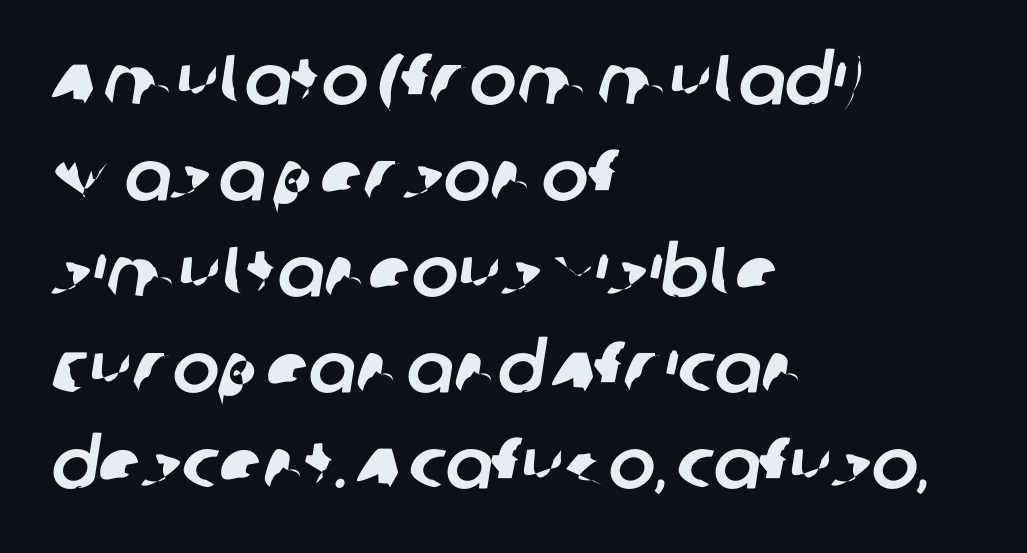
The image shows 70 px sans-serif type; set left-aligned, normal line spacing (1.37x), normal letter spacing, not underlined; low stroke contrast and a large x-height.
